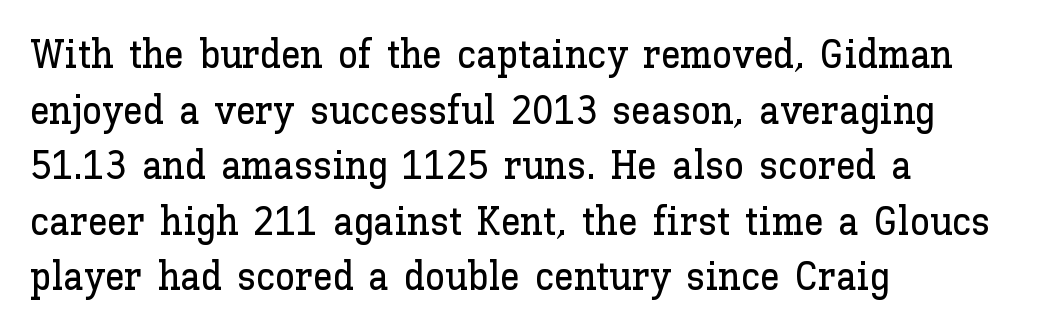
A typesetter would call this proportional, since set widths differ per character. These lines sit exactly where default settings would place them. Honestly, the letter spacing is just normal — you wouldn't notice it. No italicization has been applied; the sample stays upright. Check under the words: just untouched page. Where is the straight margin? On the left.
